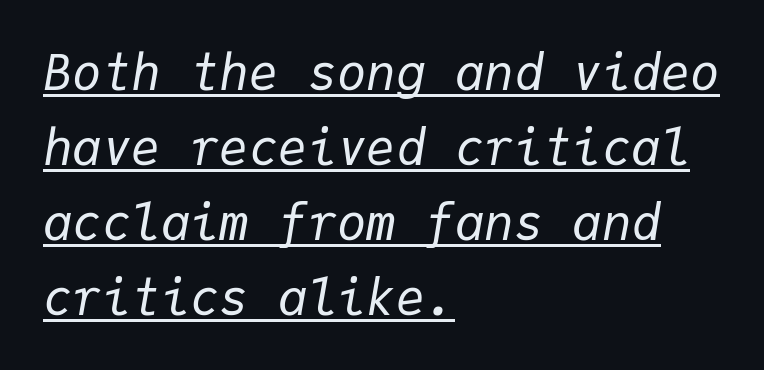
Each line of the rendering has a horizontal stroke beneath the glyphs. The characters are drawn with everyday or finer stroke widths. The rendering keeps characters at their native spacing. Tall strokes in this sample are angled rather than plumb.
